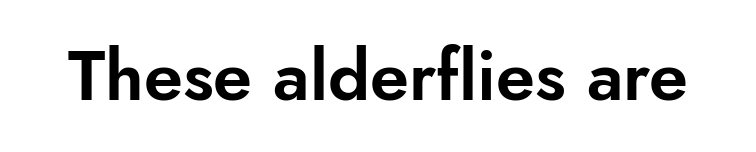
{"serif": "no", "italic": "no", "width": "normal", "stroke_contrast": "low", "x_height": "small", "monospaced": "no", "underline": "no", "letter_spacing": "normal", "letter_spacing_em": 0.0, "glyph_px": 70}
